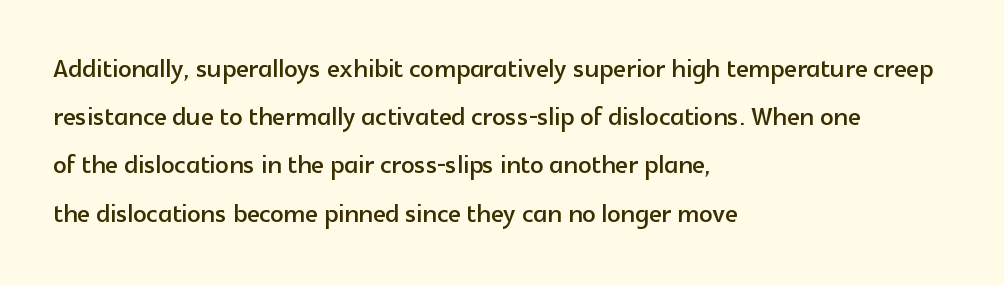
The image shows 33 px sans-serif type, upright; set left-aligned, normal line spacing (1.46x), normal letter spacing, not underlined; a medium x-height.
